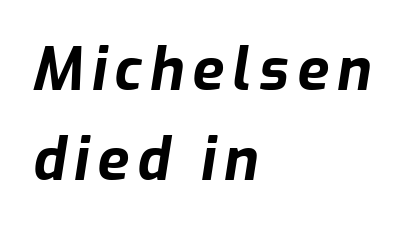
The image shows 58 px bold type, italic (leaning right); set left-aligned, normal line spacing (1.55x), not underlined; low stroke contrast and a medium x-height.
